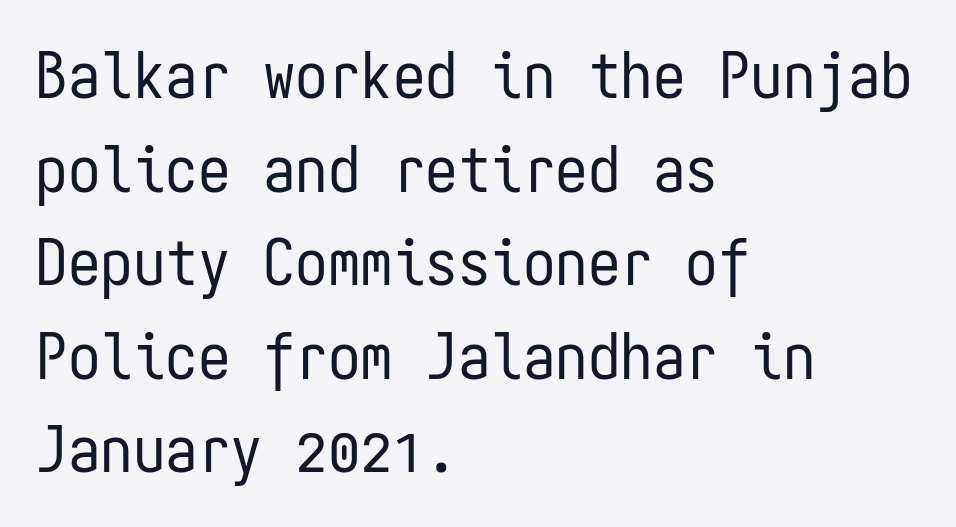
Q: Is the text bold? A: No.
Q: Is the text italic (slanted)? A: No, it is upright.
Q: Is the typeface a serif or a sans-serif typeface? A: Sans-serif.
Q: Is the text underlined? A: No.
Q: How is the paragraph aligned? A: Left-aligned.
Q: Is the spacing between letters normal or unusually wide? A: Normal.
Q: Is the spacing between lines tight, normal or loose? A: Normal.
Q: Width (condensed, normal, or wide)? A: Condensed.
Q: Stroke contrast? A: Low.
Q: x-height? A: Medium.
Q: Monospaced? A: Yes.
